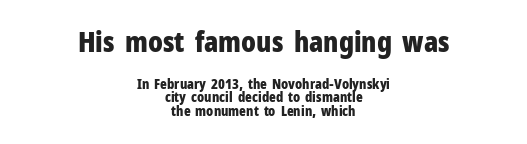
Q: Is the text bold? A: Yes.
Q: Is the text italic (slanted)? A: No, it is upright.
Q: Is the typeface a serif or a sans-serif typeface? A: Sans-serif.
Q: Is the text underlined? A: No.
Q: How is the paragraph aligned? A: Centered.
Q: Is the spacing between letters normal or unusually wide? A: Normal.
Q: Is the spacing between lines tight, normal or loose? A: Tight.
Q: Which block of text is set in a larger size, the first (top) or the second (bottom)? A: The first (top) one.
Q: Width (condensed, normal, or wide)? A: Condensed.
Q: Stroke contrast? A: Low.
Q: x-height? A: Medium.
Q: Monospaced? A: No.
